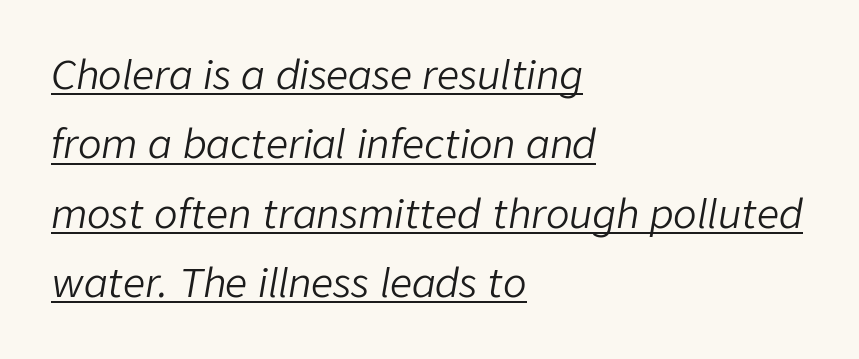
Decoration check: the copy is underlined. Italic: yes, the glyphs are oblique. Here the designer chose a conventional face with non-uniform glyph widths. The cut favours lightness, reaching ordinary text weight at its darkest.
